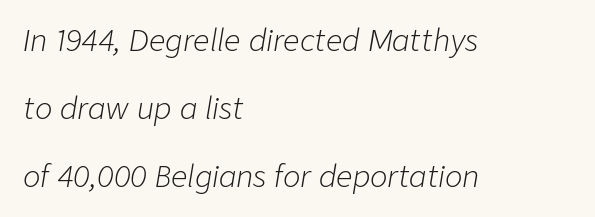
The image shows 29 px light type, italic (leaning right); set left-aligned, loose line spacing (2.34x), normal letter spacing, not underlined; low stroke contrast and a medium x-height.
